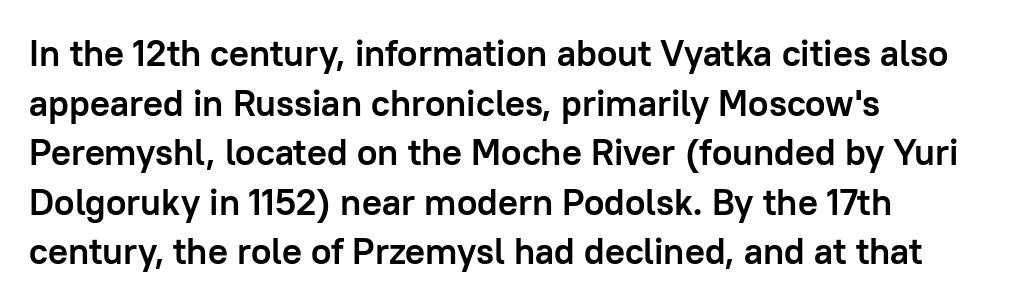
The image shows 37 px semibold sans-serif type, upright; set left-aligned, normal line spacing (1.34x), normal letter spacing, not underlined; low stroke contrast and a medium x-height.
